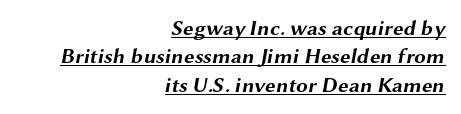
The image shows 21 px bold type; set right-aligned, normal line spacing (1.35x), normal letter spacing, underlined.
